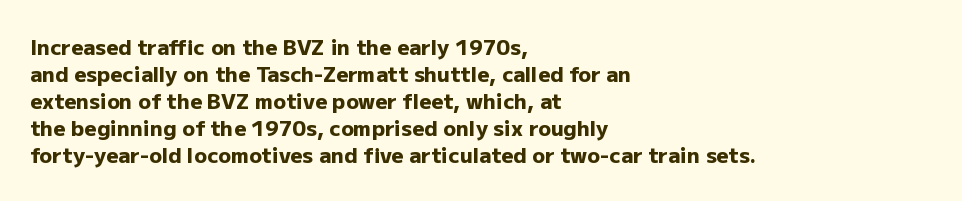
The space directly below the letters is spotless. In terms of leading, this rendering sits right in the middle. Notice how the stems are strictly vertical — no italics here. Honestly, the letter spacing is just normal — you wouldn't notice it. Typesetter's note: full bold, strokes at maximum text heaviness.
